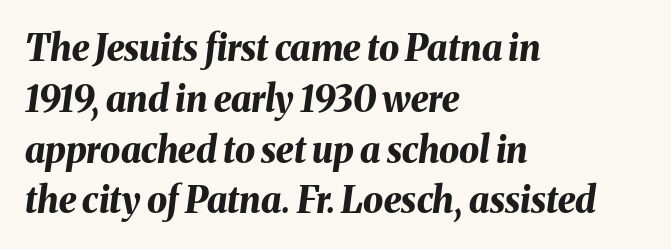
Q: Is the text bold? A: Yes.
Q: Is the text italic (slanted)? A: Yes, it leans right by about 8 degrees.
Q: Is the text underlined? A: No.
Q: How is the paragraph aligned? A: Left-aligned.
Q: Is the spacing between letters normal or unusually wide? A: Normal.
Q: Is the spacing between lines tight, normal or loose? A: Normal.
Q: Width (condensed, normal, or wide)? A: Normal.
Q: Stroke contrast? A: Medium.
Q: x-height? A: Medium.
Q: Monospaced? A: No.
